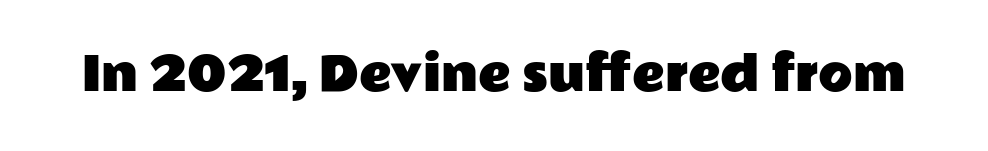
{"serif": "no", "italic": "no", "width": "wide", "stroke_contrast": "low", "x_height": "medium", "monospaced": "no", "underline": "no", "letter_spacing": "normal", "letter_spacing_em": 0.0, "glyph_px": 45}
